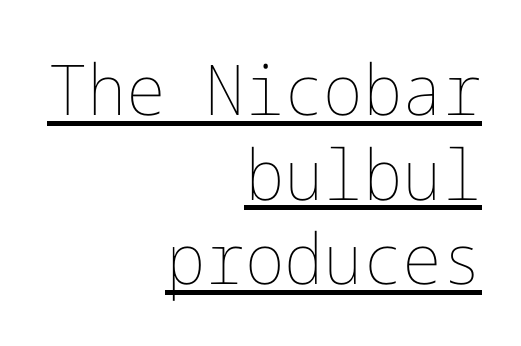
Q: Is the text bold? A: No.
Q: Is the text italic (slanted)? A: No, it is upright.
Q: Is the text underlined? A: Yes.
Q: How is the paragraph aligned? A: Right-aligned.
Q: Is the spacing between letters normal or unusually wide? A: Normal.
Q: Width (condensed, normal, or wide)? A: Normal.
Q: Stroke contrast? A: Low.
Q: x-height? A: Medium.
